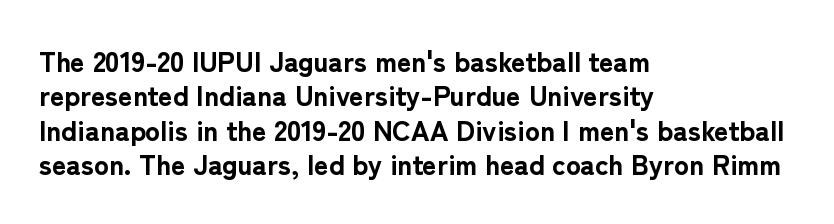
Look at the stroke-to-counter ratio: heavy, a bold. One-word summary of the alignment: left. Is the letter spacing exaggerated? No — it looks like the ordinary default. Look at the bottom of the vertical strokes: they stop flat, with no serifs.
